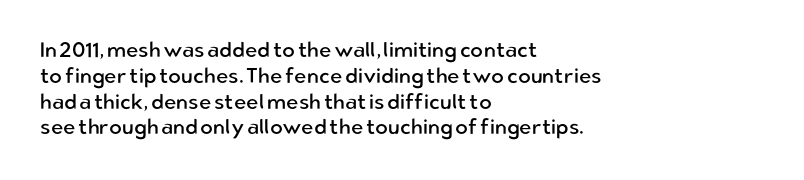
The image shows 21 px text type, upright; set left-aligned, line spacing 1.23x, normal letter spacing, not underlined.
